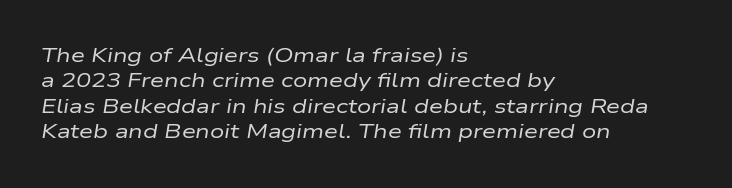
Q: Is the text bold? A: No.
Q: Is the text italic (slanted)? A: Yes, it leans right by about 9 degrees.
Q: Is the text underlined? A: No.
Q: How is the paragraph aligned? A: Left-aligned.
Q: Is the spacing between letters normal or unusually wide? A: Normal.
Q: Is the spacing between lines tight, normal or loose? A: Normal.
